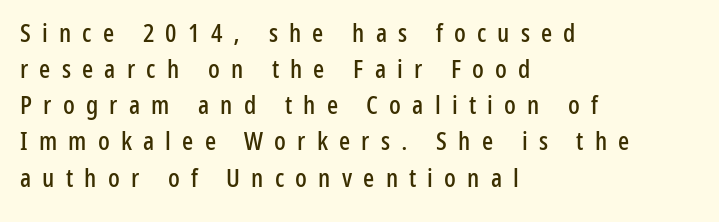
Every row of glyphs begins at an identical x-position on the left. You can tell it's not italic because the verticals are truly vertical. Lines of text with bare space underneath. These lines have a slow, spaced-out rhythm from letter to letter. Regarding leading, the lines here are spaced in the standard way.
